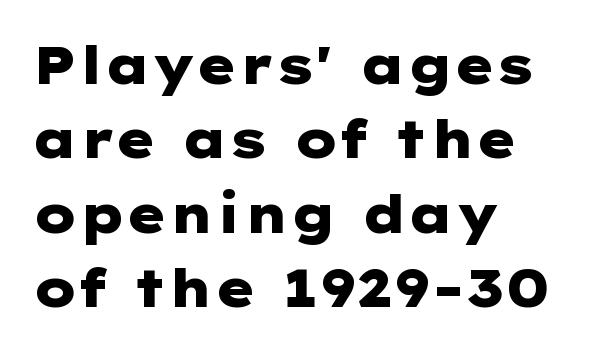
{"serif": "no", "italic": "no", "bold": "yes", "weight": "heavy", "width": "wide", "stroke_contrast": "low", "x_height": "medium", "underline": "no", "align": "left", "line_spacing": "normal", "line_spacing_ratio": 1.43, "letter_spacing": "normal", "letter_spacing_em": 0.0, "glyph_px": 52}
